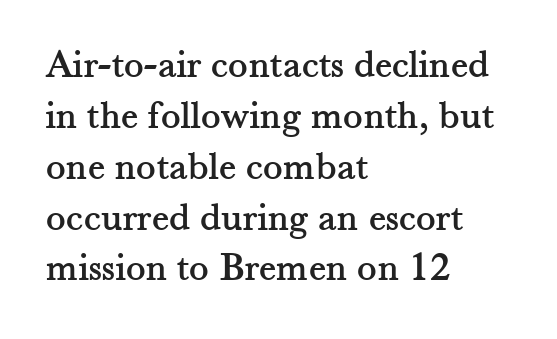
The image shows 41 px serif type, upright; set left-aligned, line spacing 1.24x, normal letter spacing, not underlined; medium stroke contrast and a small x-height.
